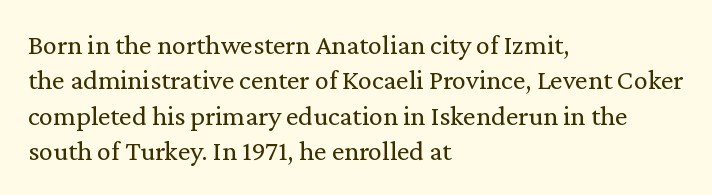
In terms of posture, this sample is upright. This rendering leaves character spacing at its baseline value. Regular leading. Serif or sans? Serif — the stroke terminals have little feet.
